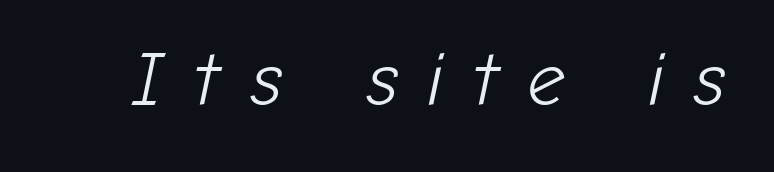
Q: Is the text bold? A: No.
Q: Is the text italic (slanted)? A: Yes, it leans right by about 12 degrees.
Q: Is the text underlined? A: No.
Q: Is the spacing between letters normal or unusually wide? A: Unusually wide.
Q: Width (condensed, normal, or wide)? A: Normal.
Q: Stroke contrast? A: Low.
Q: x-height? A: Medium.
Q: Monospaced? A: No.
